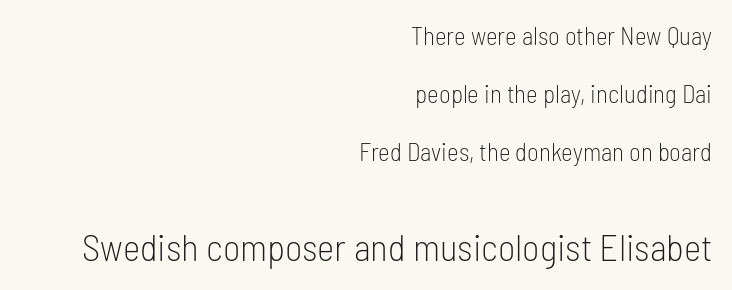
{"serif": "no", "italic": "no", "bold": "no", "weight": "light", "width": "condensed", "stroke_contrast": "low", "x_height": "medium", "monospaced": "no", "underline": "no", "align": "right", "line_spacing": "loose", "line_spacing_ratio": 2.33, "letter_spacing": "normal", "letter_spacing_em": 0.0, "larger_block": "second", "size_ratio": 1.48, "glyph_px": 37}
